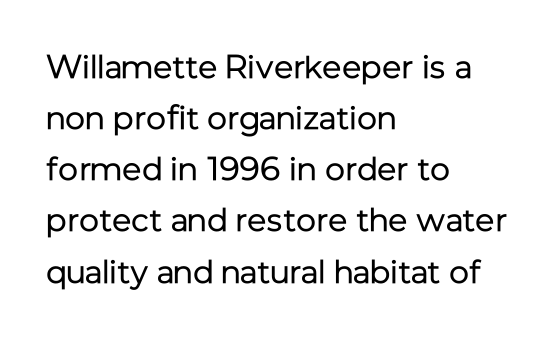
The lines sit at an ordinary, default distance from one another. The strip under each line holds only bare page. The type sits square on the baseline with zero lean. The typeface chosen for these lines omits serifs. The paragraph shown leans on its left margin. You could call the tracking neutral — neither tight nor loose.
